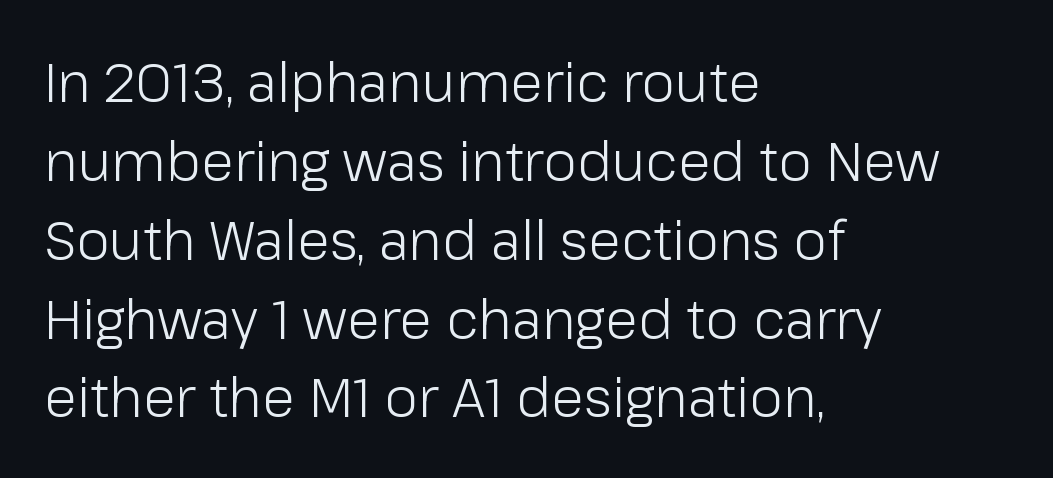
The image shows 54 px light sans-serif type, upright; set left-aligned, normal line spacing (1.46x), normal letter spacing, not underlined; low stroke contrast and a medium x-height.
